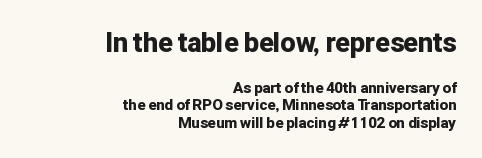
The lettering holds an erect, upright posture throughout. Check under the words: just untouched page. What weight is shown? A full bold with thick strokes. These lines stack with their right ends in a neat column. This sample uses plain, unmodified letter spacing.
